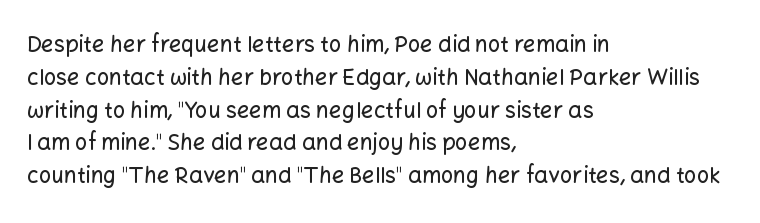
{"italic": "no", "underline": "no", "align": "left", "line_spacing": "normal", "line_spacing_ratio": 1.49, "letter_spacing": "normal", "letter_spacing_em": 0.0, "glyph_px": 22}
